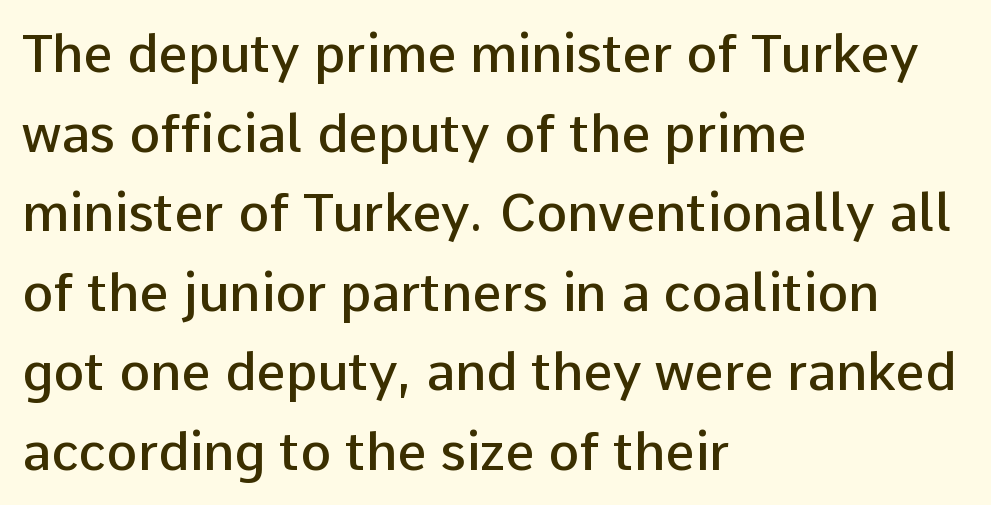
The rendering uses a moderate line-height, typical for paragraphs. These lines carry some extra weight — a demibold, not a full bold. Vertical strokes here are truly vertical. This sample has the flowing, uneven cadence of proportional lettering. Is this a sans? Yes — the strokes have no serifs. Only glyphs here, with clear space below each row.
